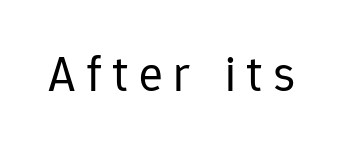
The image shows 50 px regular-weight sans-serif type, upright; set unusually wide letter spacing (+0.21 em), not underlined; low stroke contrast and a medium x-height.
